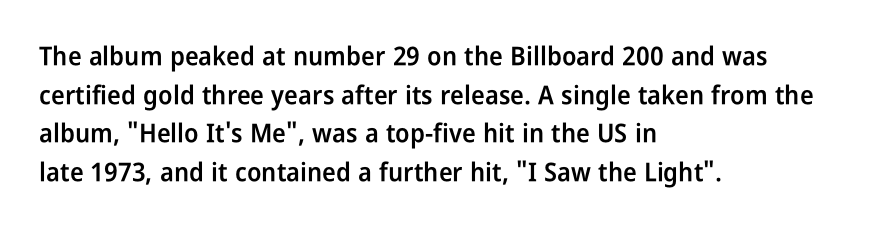
{"italic": "no", "bold": "semi", "underline": "no", "align": "left", "line_spacing": "normal", "line_spacing_ratio": 1.49, "letter_spacing": "normal", "letter_spacing_em": 0.0, "glyph_px": 26}
